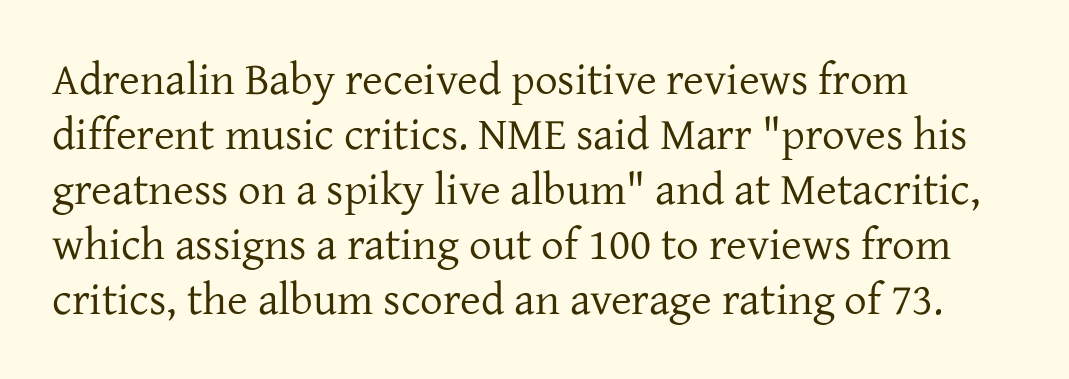
Q: Is the text bold? A: No.
Q: Is the text italic (slanted)? A: No, it is upright.
Q: Is the typeface a serif or a sans-serif typeface? A: Serif.
Q: Is the text underlined? A: No.
Q: How is the paragraph aligned? A: Left-aligned.
Q: Is the spacing between letters normal or unusually wide? A: Normal.
Q: Width (condensed, normal, or wide)? A: Normal.
Q: Stroke contrast? A: Low.
Q: x-height? A: Medium.
Q: Monospaced? A: No.
